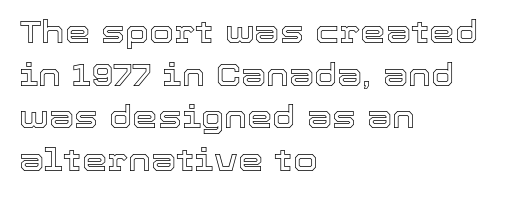
The image shows 32 px text type, upright; set left-aligned, normal line spacing (1.33x), normal letter spacing, not underlined; a medium x-height.
